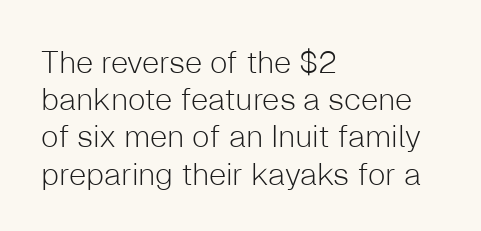
You could not count columns in this text — the font is proportionally spaced. The gaps between neighbouring characters are ordinary and unremarkable. Summary of weight: not heavy and not bold. The paragraph shown leans on its left margin.
